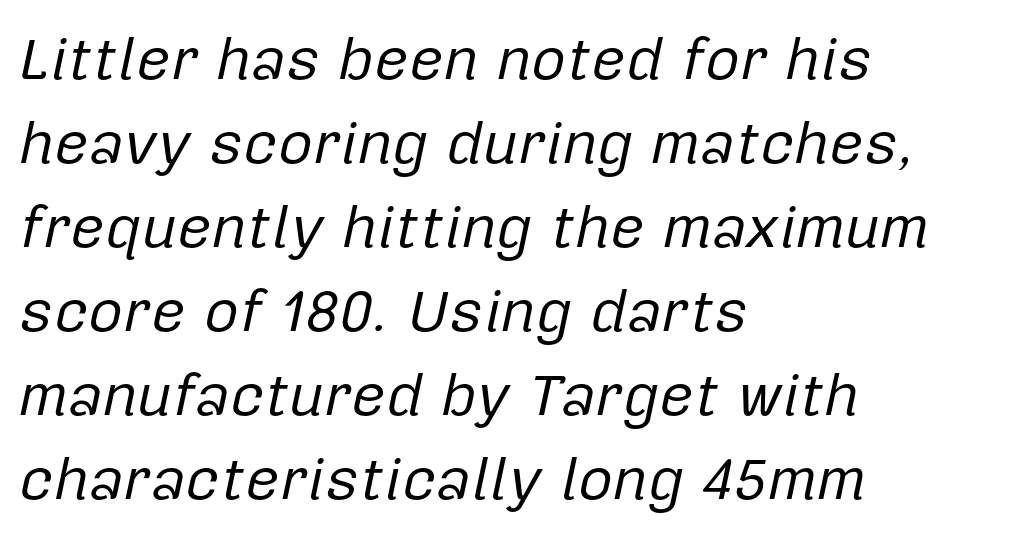
{"italic": "yes", "lean": "right", "slant_degrees": 12, "bold": "no", "weight": "regular", "width": "normal", "stroke_contrast": "low", "x_height": "medium", "monospaced": "no", "underline": "no", "align": "left", "line_spacing": "normal", "line_spacing_ratio": 1.4, "letter_spacing": "normal", "letter_spacing_em": 0.0, "glyph_px": 60}
